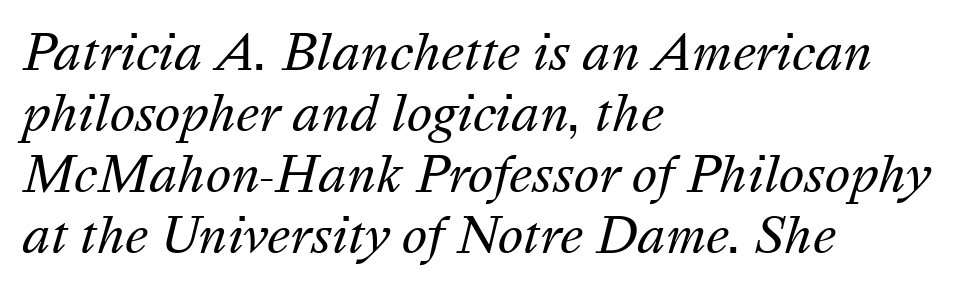
{"italic": "yes", "lean": "right", "slant_degrees": 16, "bold": "no", "weight": "regular", "width": "normal", "stroke_contrast": "medium", "x_height": "medium", "monospaced": "no", "underline": "no", "align": "left", "line_spacing": "normal", "line_spacing_ratio": 1.27, "letter_spacing": "normal", "letter_spacing_em": 0.0, "glyph_px": 48}
